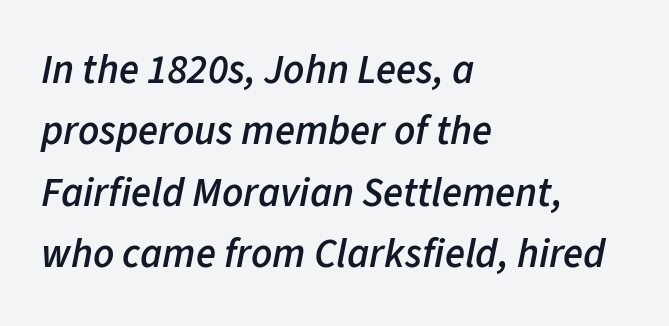
{"italic": "yes", "lean": "right", "slant_degrees": 11, "bold": "semi", "weight": "semibold", "width": "normal", "stroke_contrast": "low", "x_height": "medium", "monospaced": "no", "underline": "no", "align": "left", "line_spacing": "normal", "line_spacing_ratio": 1.5, "letter_spacing": "normal", "letter_spacing_em": 0.0, "glyph_px": 41}
